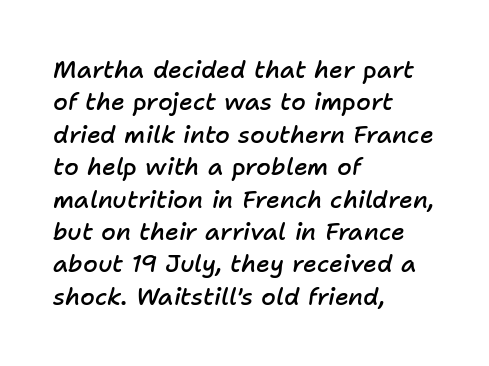
Q: Is the text bold? A: Semi-bold.
Q: Is the text italic (slanted)? A: Yes, it leans right by about 11 degrees.
Q: Is the text underlined? A: No.
Q: How is the paragraph aligned? A: Left-aligned.
Q: Is the spacing between letters normal or unusually wide? A: Normal.
Q: Is the spacing between lines tight, normal or loose? A: Normal.
